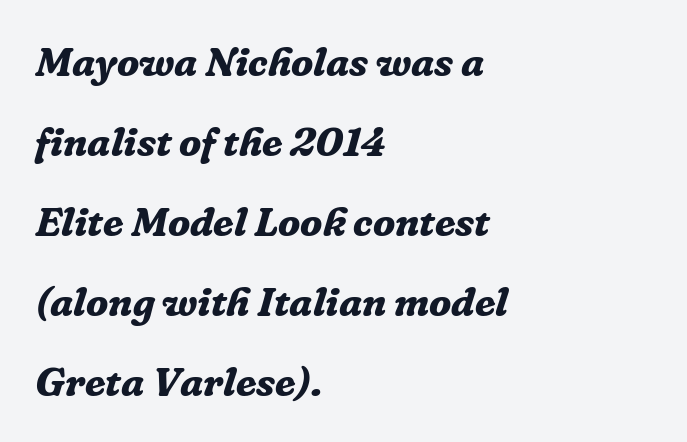
Heavy-handed strokes throughout: this text is bold. You could fit nearly another row in the gap between these rows. The passage shown is typed in a proportional face where columns would drift. The letters are slanted; this is an italic face. The glyphs in this specimen are seriffed.
